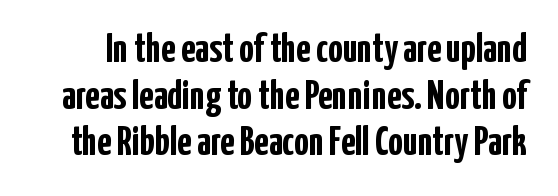
The image shows 41 px semibold, condensed sans-serif type, upright; set tight line spacing (1.14x), normal letter spacing, not underlined; low stroke contrast and a medium x-height.
